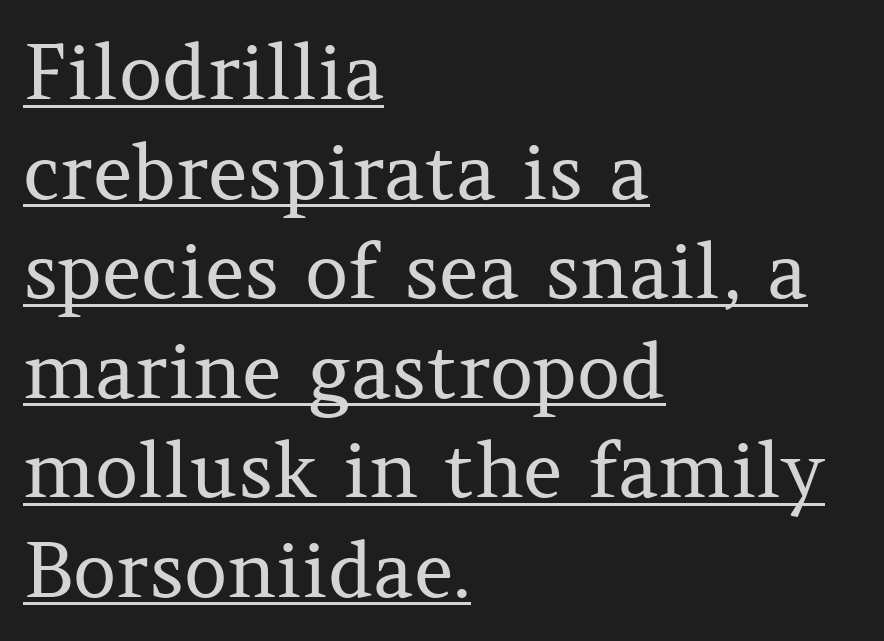
The image shows 76 px regular-weight serif type, upright; set left-aligned, normal line spacing (1.31x), normal letter spacing, underlined; medium stroke contrast and a medium x-height.
